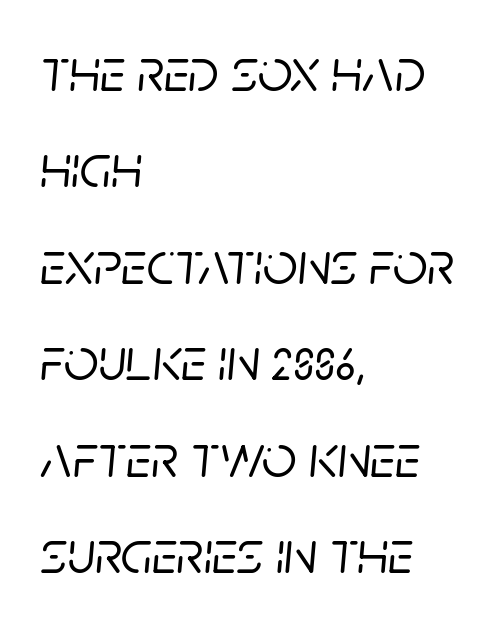
The image shows 61 px text type, italic (leaning right); set left-aligned, normal line spacing (1.58x), normal letter spacing, not underlined; low stroke contrast and a large x-height.
